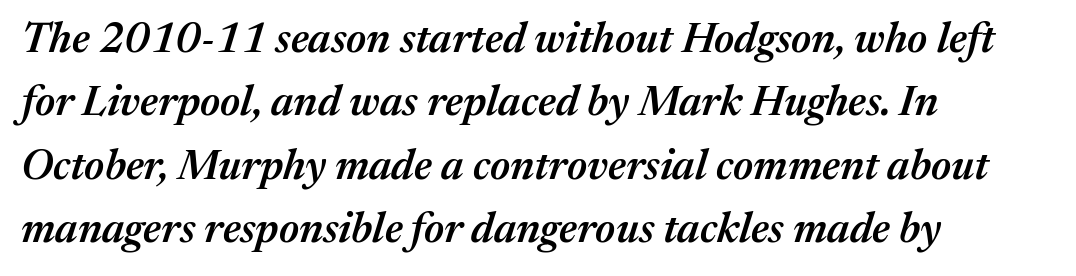
In terms of letterspacing, this is plain default setting. The compositor pushed each line to the left boundary. Character widths vary here, with narrow letters taking less room than wide ones. Whoever set this chose a conventional vertical rhythm. Only glyphs here, with clear space below each row.
